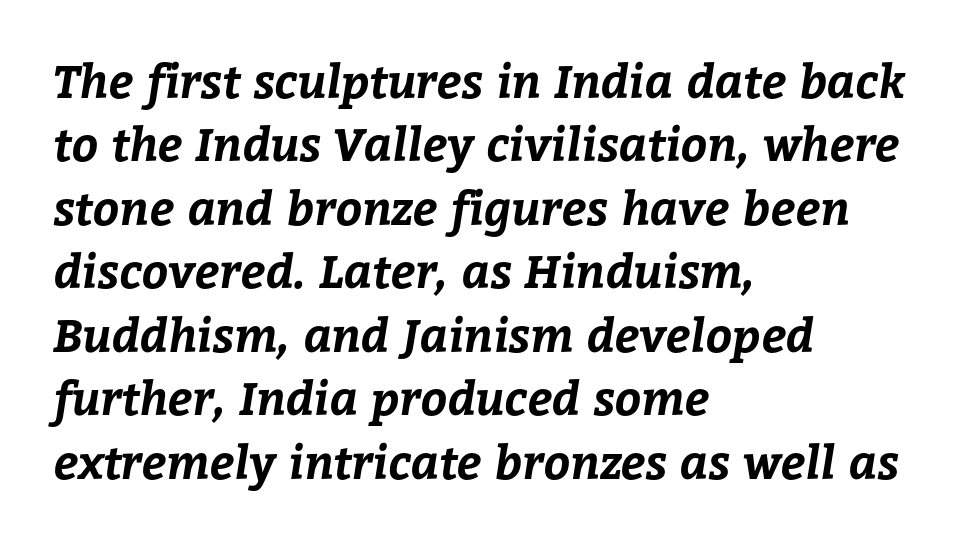
A typesetter would call this proportional, since set widths differ per character. Nobody drew a line under any word here. The typesetting leans heavy: a genuine bold. A student would call this left alignment; a typographer would say flush left, rag right.
